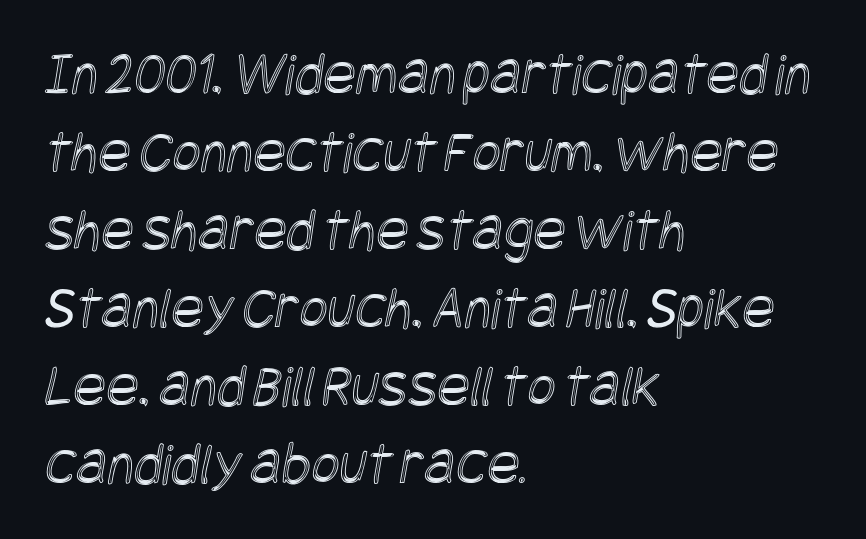
The image shows 61 px condensed type; set left-aligned, normal line spacing (1.28x), normal letter spacing, not underlined; a large x-height.
